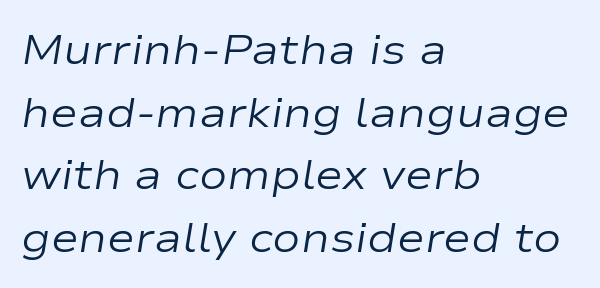
Notice how the stems are inclined rather than vertical — that's the hallmark of italics. Casual observation: everything's shoved over to the left. Honestly, the row spacing looks completely unremarkable. Short note: letters normally spaced. No word sits above an underline. This is not heavy type; no bold has been used.
